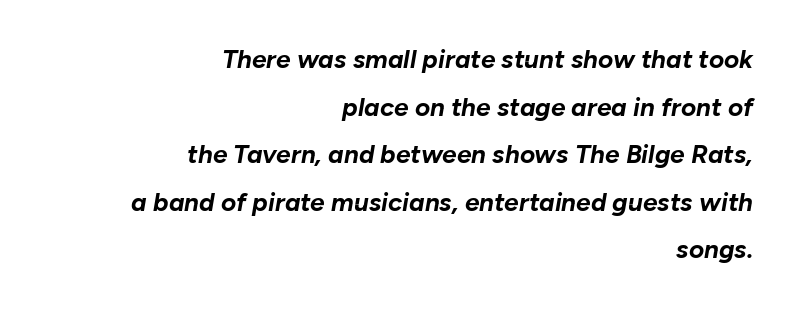
A student would call this right alignment; a typographer would say flush right, rag left. The typography opts for an oblique posture over an upright one. The zone under the glyphs is completely vacant. Honestly, the letter spacing is just normal — you wouldn't notice it.
